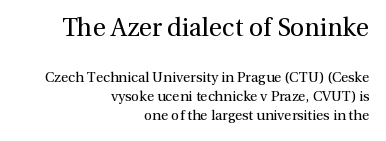
The image shows 25 px text type, upright; set right-aligned, normal line spacing (1.35x), normal letter spacing, not underlined; the first (top) block is 1.79x larger.
